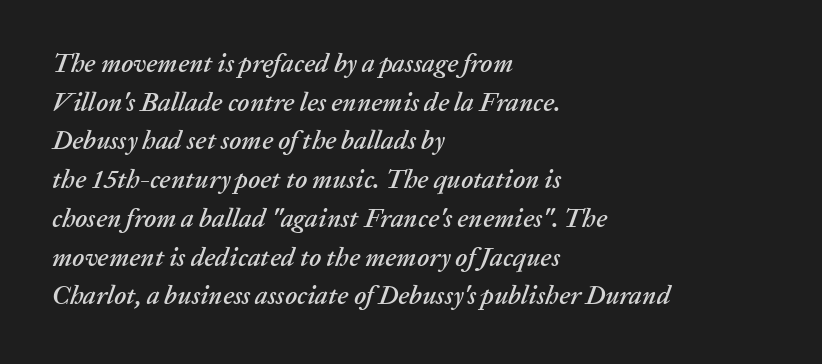
Q: Is the text italic (slanted)? A: Yes, it leans right by about 20 degrees.
Q: Is the text underlined? A: No.
Q: How is the paragraph aligned? A: Left-aligned.
Q: Is the spacing between letters normal or unusually wide? A: Normal.
Q: Is the spacing between lines tight, normal or loose? A: Normal.
